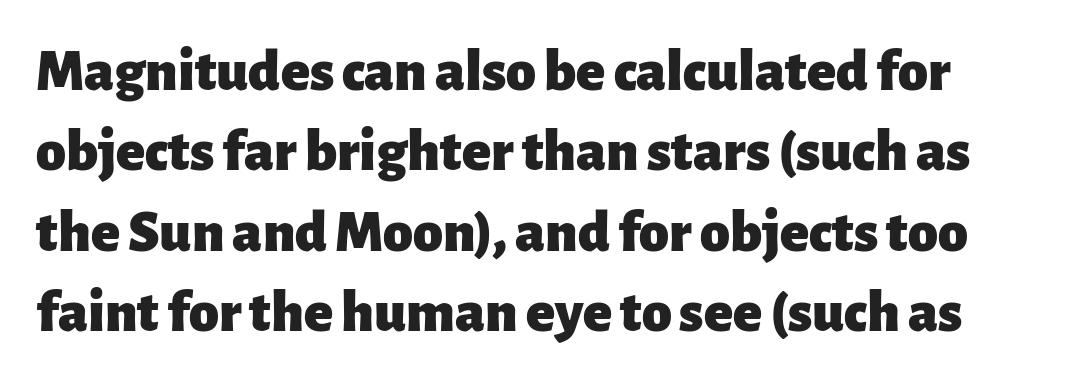
Q: Is the text bold? A: Yes.
Q: Is the text italic (slanted)? A: No, it is upright.
Q: Is the typeface a serif or a sans-serif typeface? A: Sans-serif.
Q: Is the text underlined? A: No.
Q: Is the spacing between letters normal or unusually wide? A: Normal.
Q: Is the spacing between lines tight, normal or loose? A: Normal.
Q: Width (condensed, normal, or wide)? A: Normal.
Q: Stroke contrast? A: Low.
Q: x-height? A: Medium.
Q: Monospaced? A: No.
